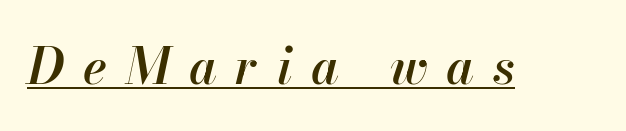
Emphasis is given by a line drawn under the lettering. What stands out about the letter spacing? Its width — letters are far apart. Typesetter's note: demi weight, one step under bold. The glyphs look as if they've been sheared to an angle. This sample has the flowing, uneven cadence of proportional lettering.
